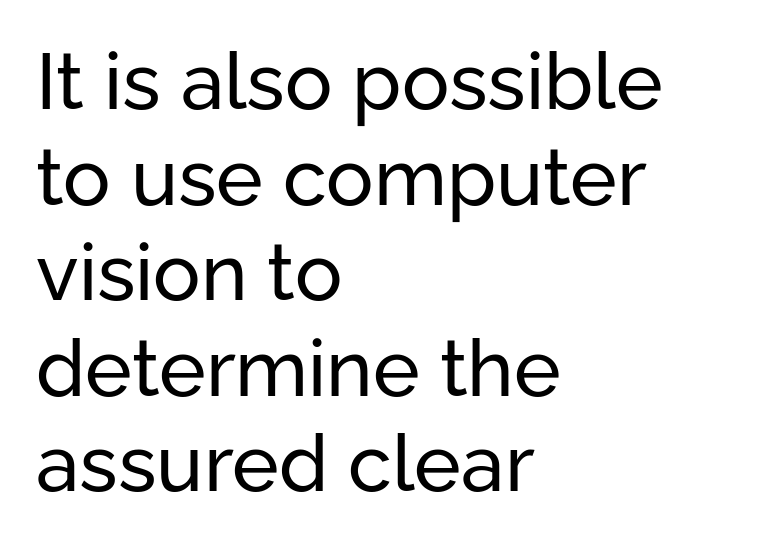
This rendering employs a face without finishing strokes, i.e., a sans-serif. Words appear dense and cohesive because spacing is normal. These lines were composed using upright roman letters. Spacing verdict: proportional, widths tailored to each character.
